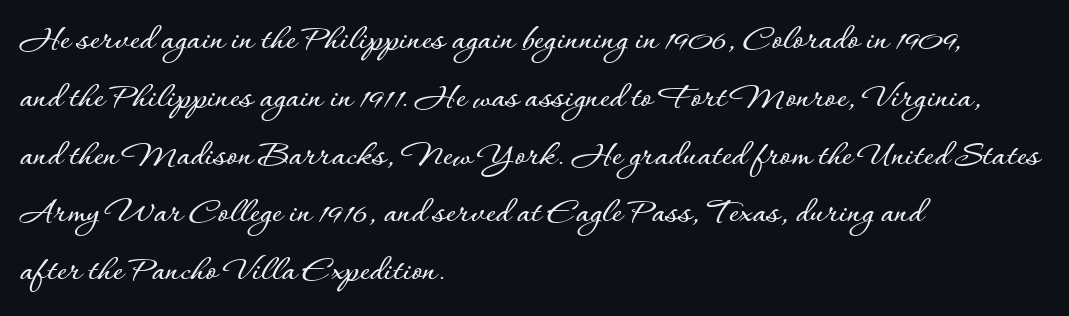
Here the glyphs are tracked normally, forming tight word shapes. Only glyphs here, with clear space below each row. Spacing verdict: proportional, widths tailored to each character.
